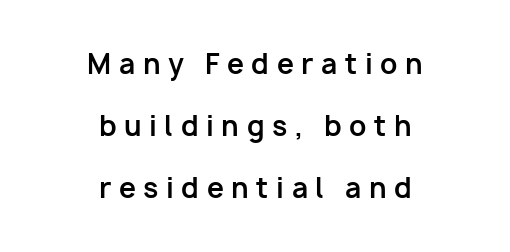
Q: Is the text bold? A: Yes.
Q: Is the text italic (slanted)? A: No, it is upright.
Q: Is the text underlined? A: No.
Q: How is the paragraph aligned? A: Centered.
Q: Is the spacing between letters normal or unusually wide? A: Unusually wide.
Q: Is the spacing between lines tight, normal or loose? A: Loose.
